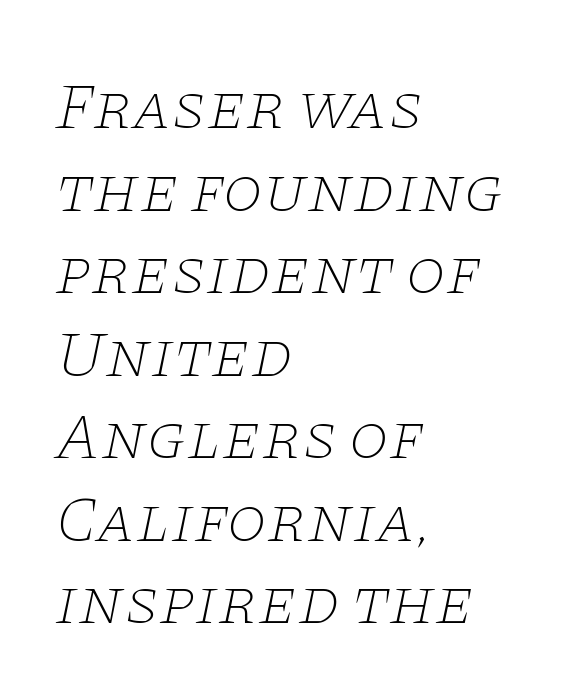
{"serif": "yes", "italic": "yes", "lean": "right", "slant_degrees": 11, "bold": "no", "weight": "thin", "width": "wide", "stroke_contrast": "low", "x_height": "large", "monospaced": "no", "underline": "no", "align": "left", "line_spacing": "normal", "line_spacing_ratio": 1.27, "letter_spacing": "normal", "letter_spacing_em": 0.0, "glyph_px": 65}
